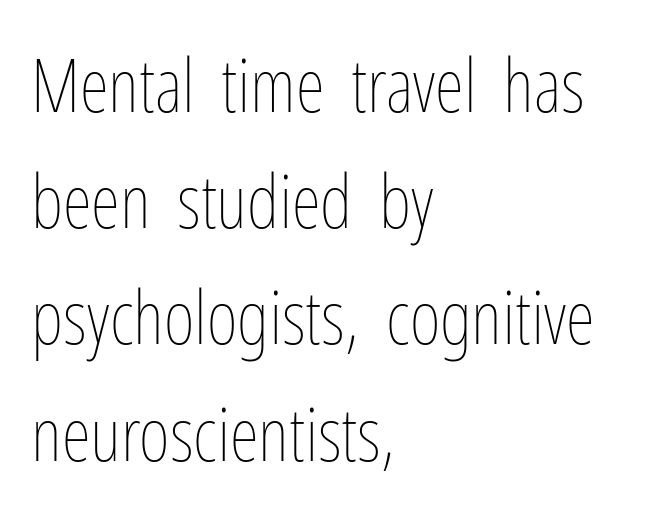
Spacing verdict: proportional, widths tailored to each character. Typeset ragged right — the left edge is the straight one. Weight: not bold — regular or lighter. Regular leading.
